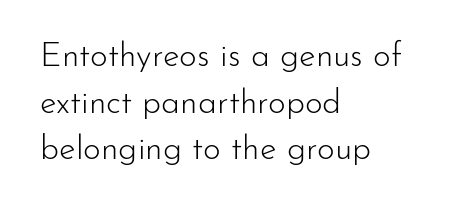
Q: Is the text bold? A: No.
Q: Is the text italic (slanted)? A: No, it is upright.
Q: Is the typeface a serif or a sans-serif typeface? A: Sans-serif.
Q: Is the text underlined? A: No.
Q: How is the paragraph aligned? A: Left-aligned.
Q: Is the spacing between letters normal or unusually wide? A: Normal.
Q: Is the spacing between lines tight, normal or loose? A: Normal.
Q: Width (condensed, normal, or wide)? A: Normal.
Q: Stroke contrast? A: Low.
Q: x-height? A: Small.
Q: Monospaced? A: No.
